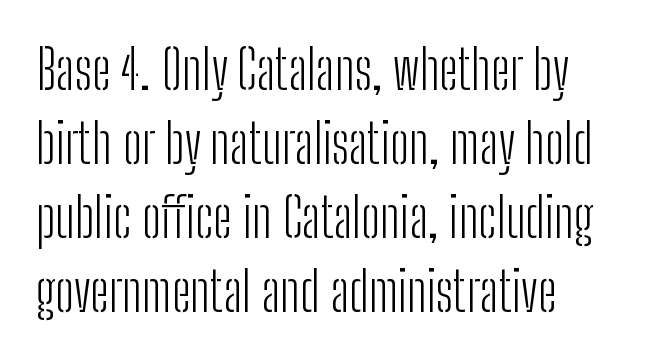
The image shows 54 px light, condensed sans-serif type, upright; set left-aligned, normal line spacing (1.37x), normal letter spacing, not underlined; low stroke contrast and a medium x-height.
